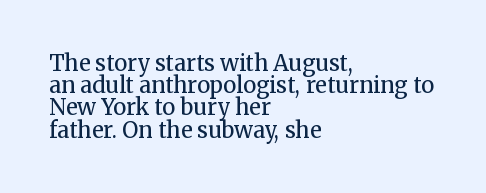
Teacher's note: observe the even left margin — that is flush-left alignment. The passage shown has conventional tracking throughout. The rendering uses a small line-height, squeezing the rows. The foot of each line stays bare and open. In terms of posture, this sample is upright.
